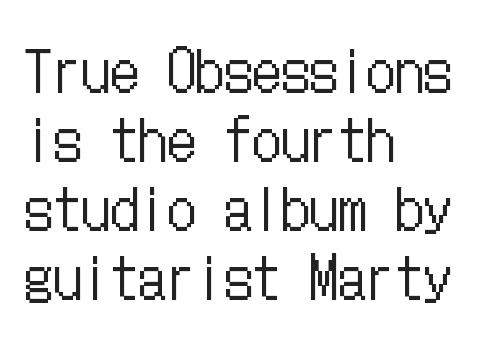
No extra tracking has been applied to these lines. Heaviness? Minimal to ordinary, like unemphasized prose. A student would call this left alignment; a typographer would say flush left, rag right. A typesetter would mark this as roman, not italic. Words float on clear page, feet unadorned.
